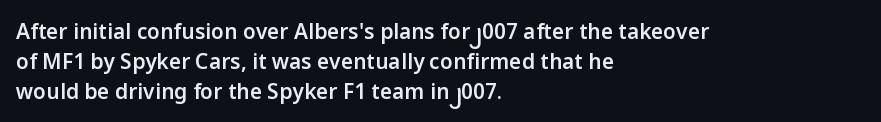
Every row of glyphs begins at an identical x-position on the left. Underlining? Definitely not there. What's the leading like? Ordinary, nothing unusual. The tracking reads as untouched default to a designer's eye. A fair bit of extra ink — the face is semibold, not bold.
